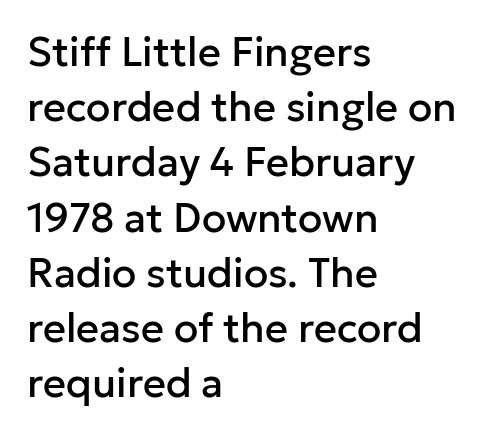
{"serif": "no", "italic": "no", "width": "normal", "stroke_contrast": "low", "x_height": "medium", "monospaced": "no", "underline": "no", "align": "left", "line_spacing": "normal", "line_spacing_ratio": 1.38, "letter_spacing": "normal", "letter_spacing_em": 0.0, "glyph_px": 40}
